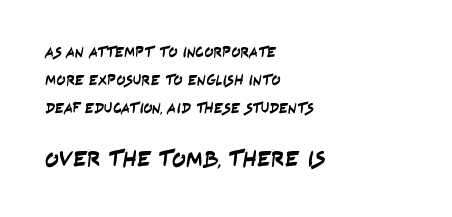
{"underline": "no", "align": "left", "line_spacing_ratio": 1.88, "letter_spacing": "normal", "letter_spacing_em": 0.0, "larger_block": "second", "size_ratio": 1.53, "glyph_px": 23}
